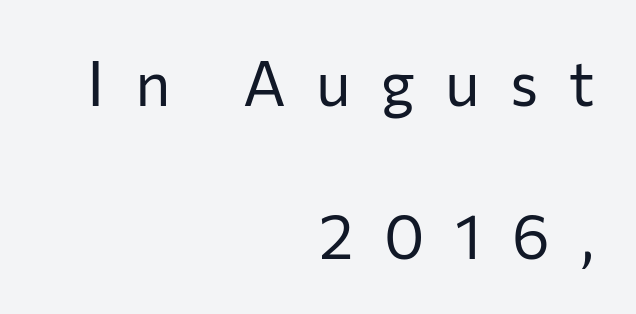
{"serif": "no", "italic": "no", "bold": "no", "weight": "regular", "width": "normal", "stroke_contrast": "low", "x_height": "medium", "monospaced": "no", "underline": "no", "align": "right", "line_spacing": "loose", "line_spacing_ratio": 2.46, "letter_spacing": "wide", "letter_spacing_em": 0.49, "glyph_px": 62}
